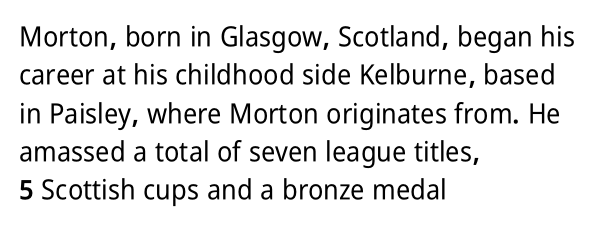
{"serif": "no", "italic": "no", "width": "condensed", "stroke_contrast": "low", "x_height": "medium", "monospaced": "no", "underline": "no", "align": "left", "line_spacing": "normal", "line_spacing_ratio": 1.37, "letter_spacing": "normal", "letter_spacing_em": 0.0, "glyph_px": 28}
